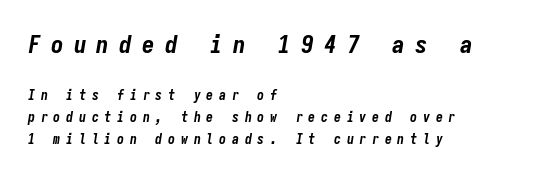
The image shows 25 px bold type, italic (leaning right); set left-aligned, normal line spacing (1.54x), unusually wide letter spacing (+0.41 em), not underlined; the first (top) block is 1.79x larger.
